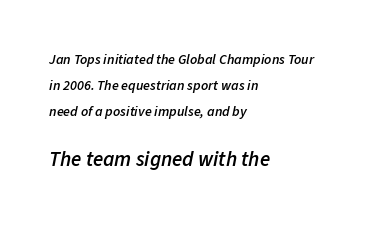
The image shows 21 px text type, italic (leaning right); set left-aligned, line spacing 1.87x, normal letter spacing, not underlined; the second (bottom) block is 1.5x larger.
